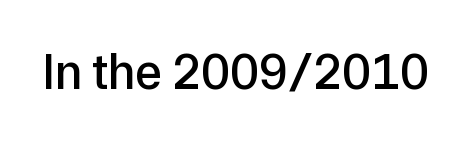
The rendering shows plain stroke endings on the letterforms — a sans-serif design. Clear beneath every line of the passage. Every character sits straight up, as roman type does. Here the designer chose a conventional face with non-uniform glyph widths. This rendering leaves character spacing at its baseline value.
